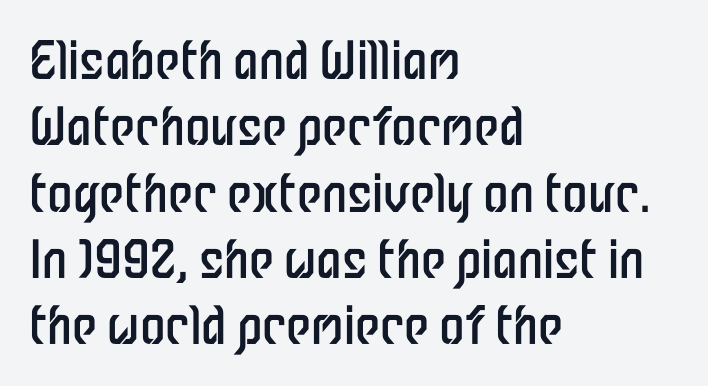
Students, note that the glyphs here touch the page at normal intervals. Caption: multi-line text, flush left, ragged right. The text was rendered using a sans face with plain stroke endings. Beneath every word, the page is bare. If you drew a line through each stem, it would be perfectly vertical.
